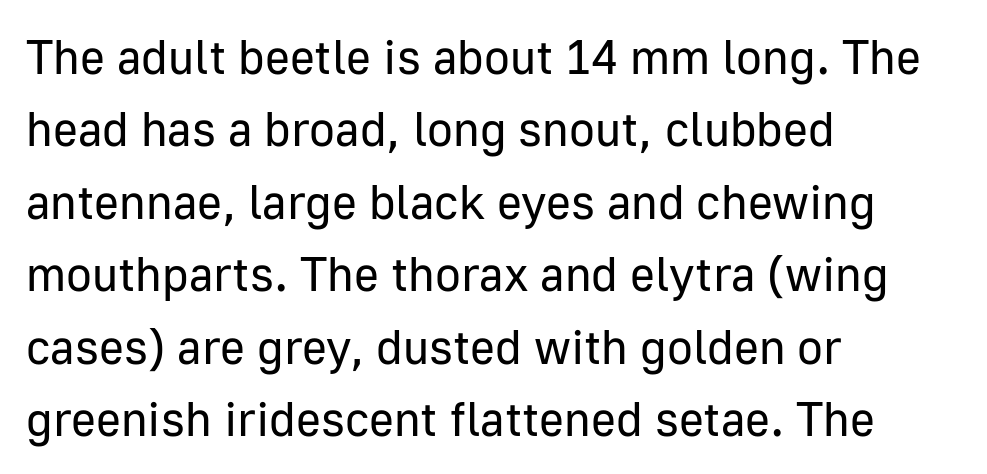
Q: Is the text bold? A: No.
Q: Is the text italic (slanted)? A: No, it is upright.
Q: Is the typeface a serif or a sans-serif typeface? A: Sans-serif.
Q: Is the text underlined? A: No.
Q: How is the paragraph aligned? A: Left-aligned.
Q: Is the spacing between letters normal or unusually wide? A: Normal.
Q: Is the spacing between lines tight, normal or loose? A: Normal.
Q: Width (condensed, normal, or wide)? A: Normal.
Q: Stroke contrast? A: Low.
Q: x-height? A: Medium.
Q: Monospaced? A: No.
